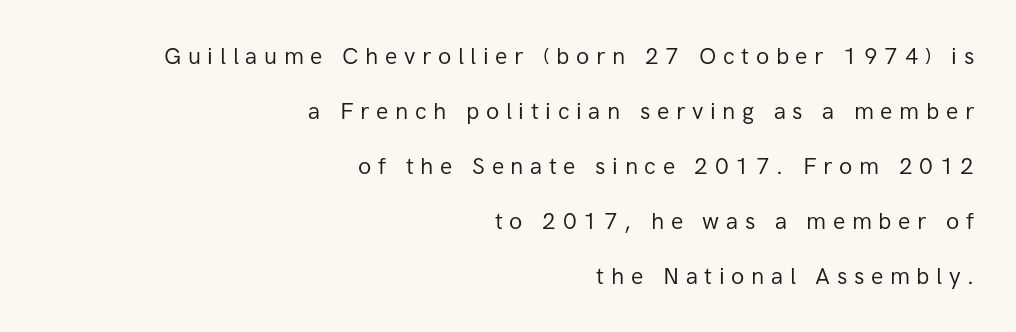
Q: Is the text bold? A: No.
Q: Is the text italic (slanted)? A: No, it is upright.
Q: Is the text underlined? A: No.
Q: How is the paragraph aligned? A: Right-aligned.
Q: Is the spacing between letters normal or unusually wide? A: Unusually wide.
Q: Is the spacing between lines tight, normal or loose? A: Loose.
